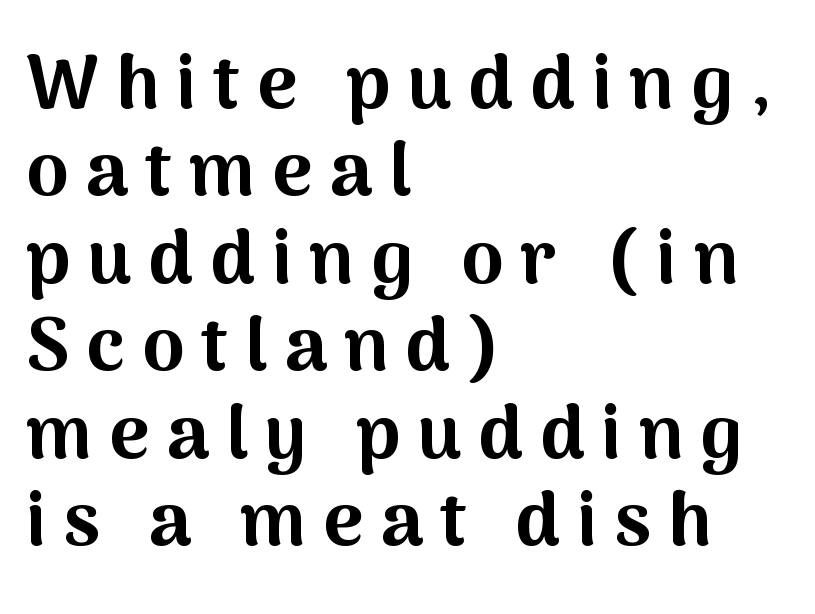
These lines are set flush left with a ragged right edge. In terms of letterspacing, this is a distinctly airy, spread setting. The rendering uses natural spacing where letterforms have individual widths. Does the type have serifs? No, each stem ends abruptly. The block of text is dense from top to bottom, with scant space between rows. Words float on clear page, feet unadorned.
